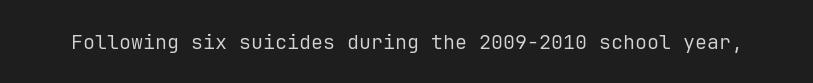
Q: Is the text bold? A: No.
Q: Is the text italic (slanted)? A: No, it is upright.
Q: Is the text underlined? A: No.
Q: Is the spacing between letters normal or unusually wide? A: Normal.
